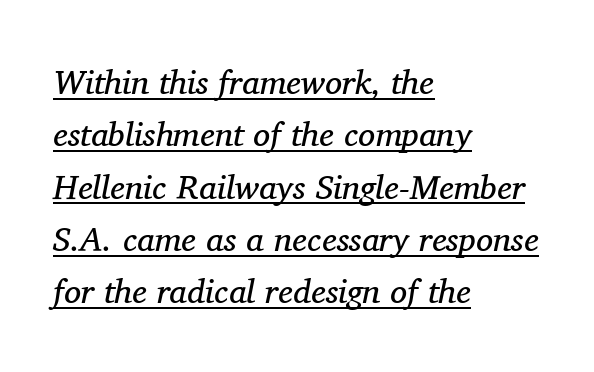
Q: Is the text bold? A: No.
Q: Is the text italic (slanted)? A: Yes, it leans right by about 11 degrees.
Q: Is the typeface a serif or a sans-serif typeface? A: Serif.
Q: Is the text underlined? A: Yes.
Q: How is the paragraph aligned? A: Left-aligned.
Q: Is the spacing between letters normal or unusually wide? A: Normal.
Q: Is the spacing between lines tight, normal or loose? A: Normal.
Q: Width (condensed, normal, or wide)? A: Normal.
Q: Stroke contrast? A: Medium.
Q: x-height? A: Medium.
Q: Monospaced? A: No.
